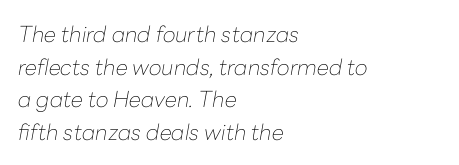
{"italic": "yes", "lean": "right", "slant_degrees": 10, "bold": "no", "underline": "no", "align": "left", "line_spacing": "normal", "line_spacing_ratio": 1.48, "letter_spacing": "normal", "letter_spacing_em": 0.0, "glyph_px": 22}
